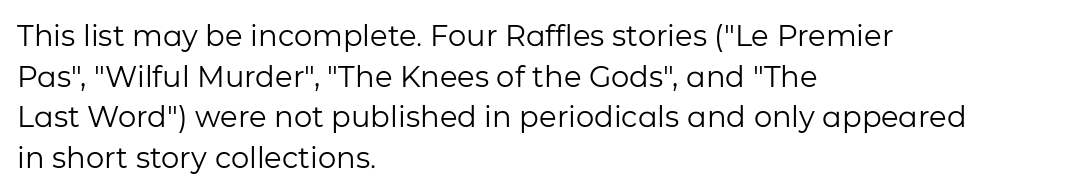
The image shows 29 px regular-weight sans-serif type, upright; set left-aligned, normal line spacing (1.4x), normal letter spacing, not underlined; low stroke contrast and a medium x-height.
